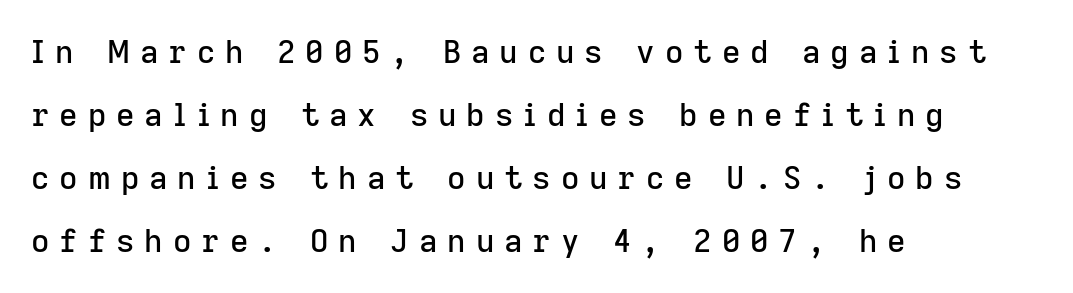
Q: Is the text italic (slanted)? A: No, it is upright.
Q: Is the typeface a serif or a sans-serif typeface? A: Sans-serif.
Q: Is the text underlined? A: No.
Q: How is the paragraph aligned? A: Left-aligned.
Q: Is the spacing between letters normal or unusually wide? A: Unusually wide.
Q: Is the spacing between lines tight, normal or loose? A: Loose.
Q: Width (condensed, normal, or wide)? A: Normal.
Q: Stroke contrast? A: Low.
Q: x-height? A: Medium.
Q: Monospaced? A: No.
